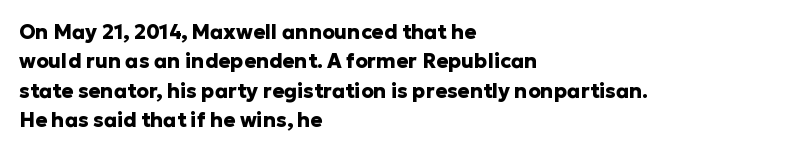
Emphasis by weight is at full strength: bold. The glyphs are unaccompanied by any horizontal stroke below them. Nothing unusual about the tracking: characters are spaced as the font intends. Do the letters lean? They stand straight. Every row of glyphs begins at an identical x-position on the left.
